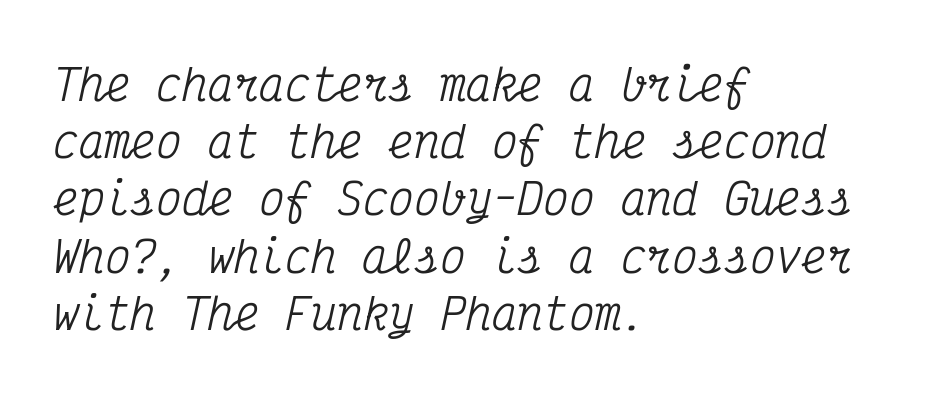
{"serif": "yes", "italic": "yes", "lean": "right", "slant_degrees": 12, "width": "condensed", "stroke_contrast": "medium", "x_height": "medium", "monospaced": "yes", "underline": "no", "align": "left", "line_spacing": "normal", "line_spacing_ratio": 1.33, "letter_spacing": "normal", "letter_spacing_em": 0.0, "glyph_px": 43}
